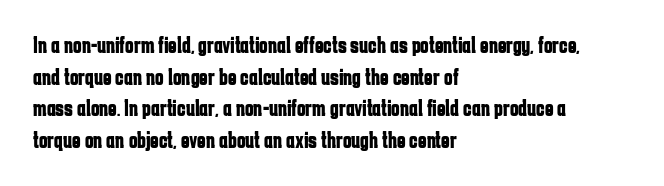
{"italic": "no", "bold": "yes", "underline": "no", "align": "left", "line_spacing": "normal", "line_spacing_ratio": 1.38, "letter_spacing": "normal", "letter_spacing_em": 0.0, "glyph_px": 23}
